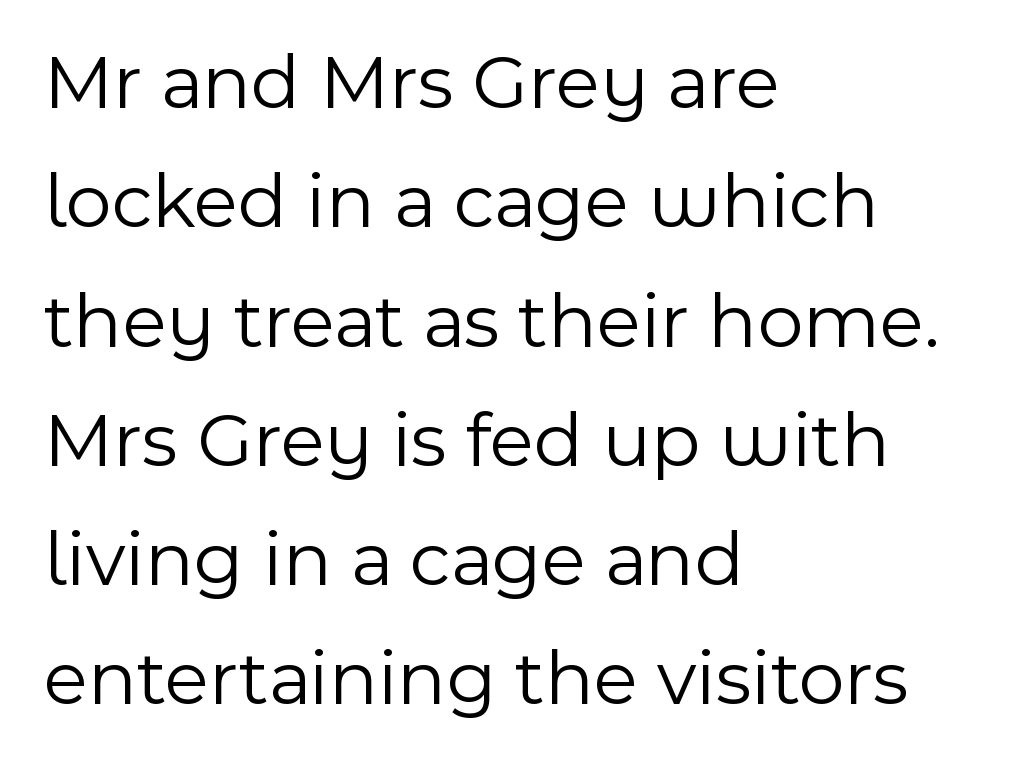
{"serif": "no", "italic": "no", "bold": "no", "weight": "light", "width": "normal", "x_height": "medium", "monospaced": "no", "underline": "no", "align": "left", "line_spacing": "normal", "line_spacing_ratio": 1.51, "letter_spacing": "normal", "letter_spacing_em": 0.0, "glyph_px": 79}
